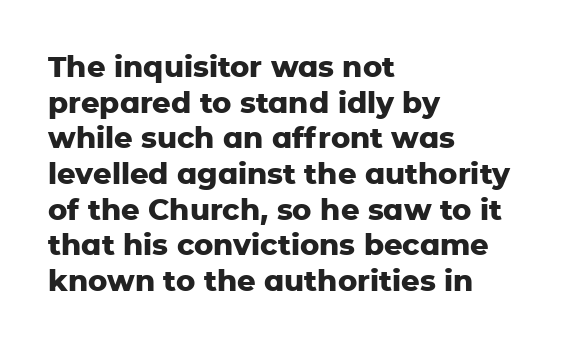
Q: Is the text bold? A: Yes.
Q: Is the text italic (slanted)? A: No, it is upright.
Q: Is the typeface a serif or a sans-serif typeface? A: Sans-serif.
Q: Is the text underlined? A: No.
Q: How is the paragraph aligned? A: Left-aligned.
Q: Is the spacing between letters normal or unusually wide? A: Normal.
Q: Width (condensed, normal, or wide)? A: Normal.
Q: Stroke contrast? A: Low.
Q: x-height? A: Medium.
Q: Monospaced? A: No.
